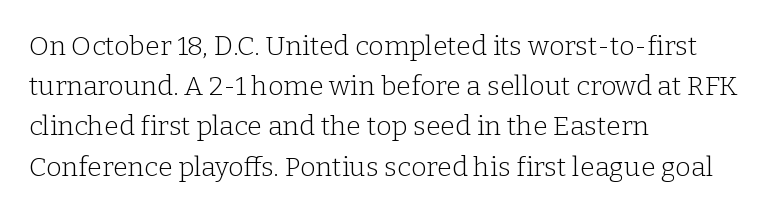
Q: Is the text bold? A: No.
Q: Is the text italic (slanted)? A: No, it is upright.
Q: Is the text underlined? A: No.
Q: How is the paragraph aligned? A: Left-aligned.
Q: Is the spacing between letters normal or unusually wide? A: Normal.
Q: Is the spacing between lines tight, normal or loose? A: Normal.
